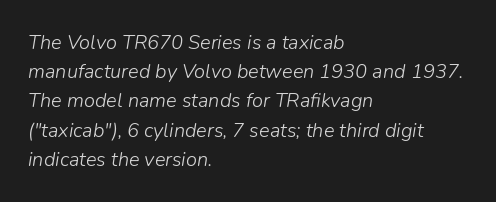
{"italic": "yes", "lean": "right", "slant_degrees": 9, "bold": "no", "underline": "no", "align": "left", "line_spacing": "normal", "line_spacing_ratio": 1.46, "letter_spacing": "normal", "letter_spacing_em": 0.0, "glyph_px": 20}
